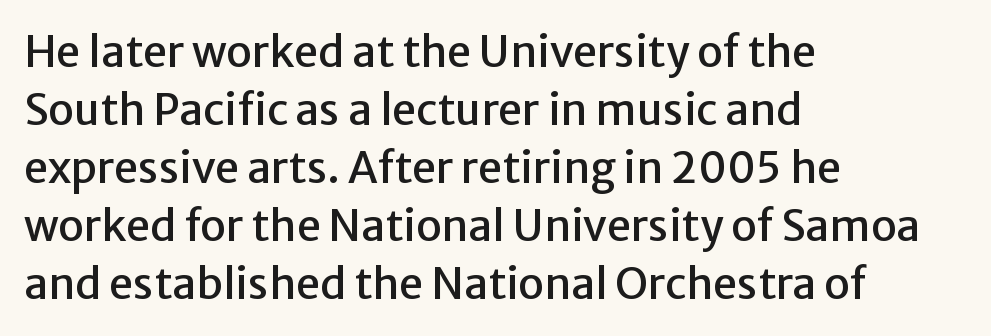
The image shows 43 px sans-serif type, upright; set left-aligned, normal line spacing (1.35x), normal letter spacing, not underlined; low stroke contrast and a medium x-height.
